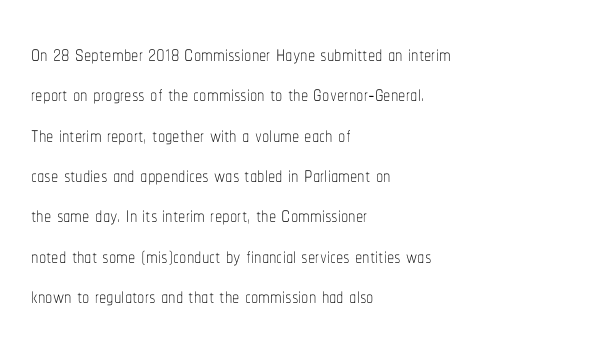
Q: Is the text bold? A: No.
Q: Is the text italic (slanted)? A: No, it is upright.
Q: Is the text underlined? A: No.
Q: How is the paragraph aligned? A: Left-aligned.
Q: Is the spacing between letters normal or unusually wide? A: Normal.
Q: Is the spacing between lines tight, normal or loose? A: Normal.
Q: Width (condensed, normal, or wide)? A: Condensed.
Q: Stroke contrast? A: Low.
Q: x-height? A: Medium.
Q: Monospaced? A: No.
